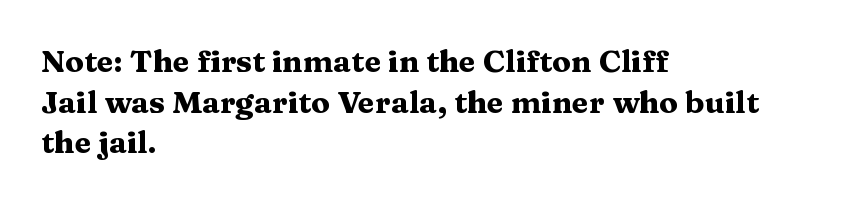
Q: Is the text bold? A: Yes.
Q: Is the text italic (slanted)? A: No, it is upright.
Q: Is the typeface a serif or a sans-serif typeface? A: Serif.
Q: Is the text underlined? A: No.
Q: How is the paragraph aligned? A: Left-aligned.
Q: Is the spacing between letters normal or unusually wide? A: Normal.
Q: Is the spacing between lines tight, normal or loose? A: Normal.
Q: Width (condensed, normal, or wide)? A: Wide.
Q: Stroke contrast? A: Medium.
Q: x-height? A: Medium.
Q: Monospaced? A: No.
